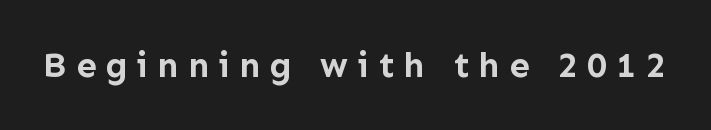
Q: Is the text bold? A: Yes.
Q: Is the text italic (slanted)? A: No, it is upright.
Q: Is the typeface a serif or a sans-serif typeface? A: Sans-serif.
Q: Is the text underlined? A: No.
Q: Is the spacing between letters normal or unusually wide? A: Unusually wide.
Q: Width (condensed, normal, or wide)? A: Normal.
Q: Stroke contrast? A: Low.
Q: x-height? A: Medium.
Q: Monospaced? A: No.
